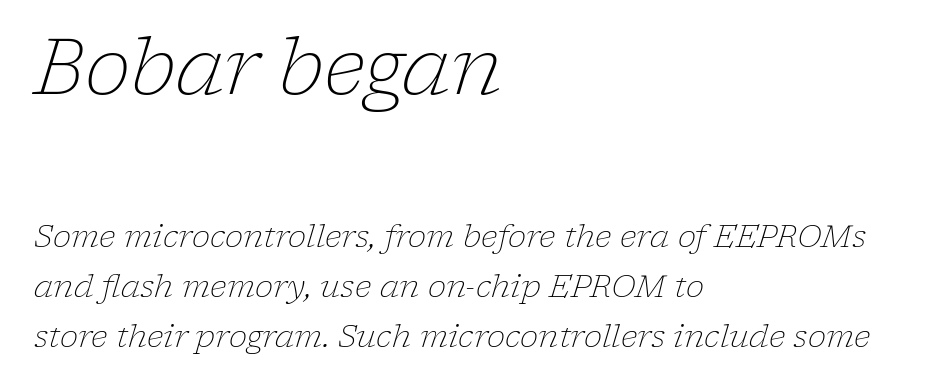
Q: Is the text bold? A: No.
Q: Is the text italic (slanted)? A: Yes, it leans right by about 17 degrees.
Q: Is the typeface a serif or a sans-serif typeface? A: Serif.
Q: Is the text underlined? A: No.
Q: How is the paragraph aligned? A: Left-aligned.
Q: Is the spacing between letters normal or unusually wide? A: Normal.
Q: Is the spacing between lines tight, normal or loose? A: Normal.
Q: Which block of text is set in a larger size, the first (top) or the second (bottom)? A: The first (top) one.
Q: Width (condensed, normal, or wide)? A: Normal.
Q: Stroke contrast? A: Low.
Q: x-height? A: Medium.
Q: Monospaced? A: No.
